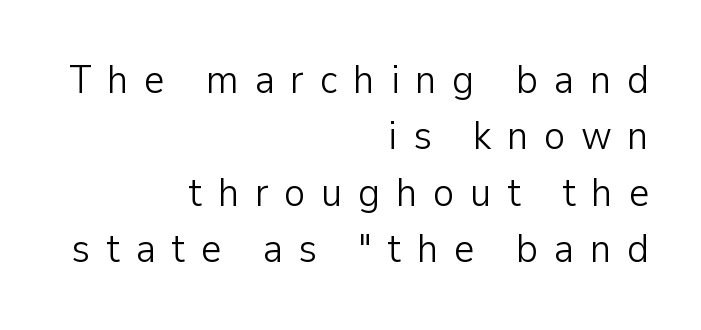
{"serif": "no", "italic": "no", "bold": "no", "weight": "light", "width": "normal", "stroke_contrast": "low", "x_height": "medium", "monospaced": "no", "underline": "no", "align": "right", "line_spacing": "normal", "line_spacing_ratio": 1.41, "letter_spacing": "wide", "letter_spacing_em": 0.39, "glyph_px": 40}
